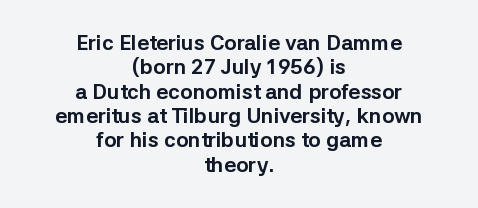
Q: Is the text bold? A: Yes.
Q: Is the text italic (slanted)? A: No, it is upright.
Q: Is the text underlined? A: No.
Q: How is the paragraph aligned? A: Centered.
Q: Is the spacing between letters normal or unusually wide? A: Normal.
